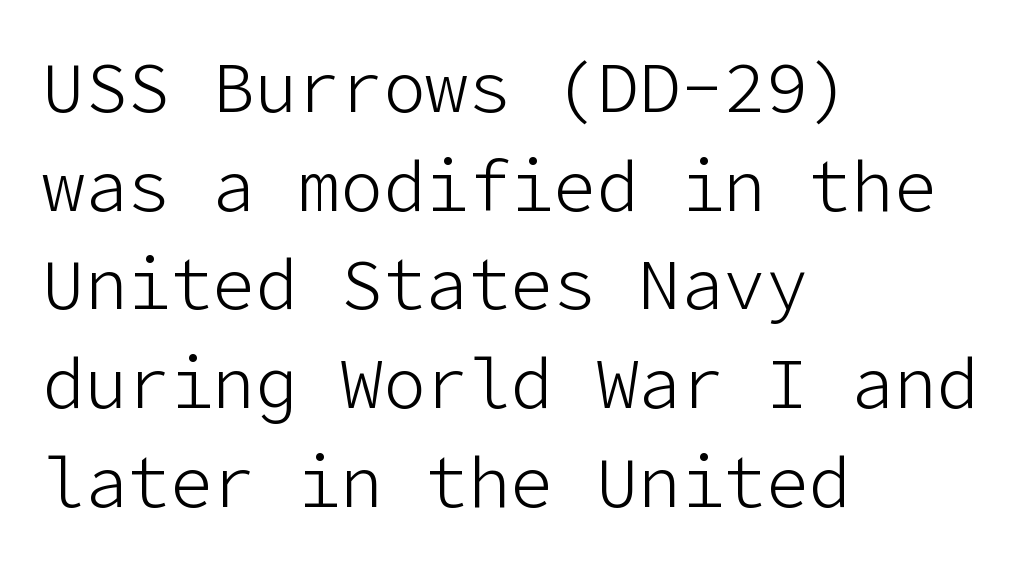
Evenly set lines give the paragraph a standard silhouette. Nope, not italic — everything's standing straight. Honestly, the letter spacing is just normal — you wouldn't notice it. A student would call this left alignment; a typographer would say flush left, rag right. Stem width sits at or under what a default text font uses. Serifs: no, the terminals of the letterforms are clean.
